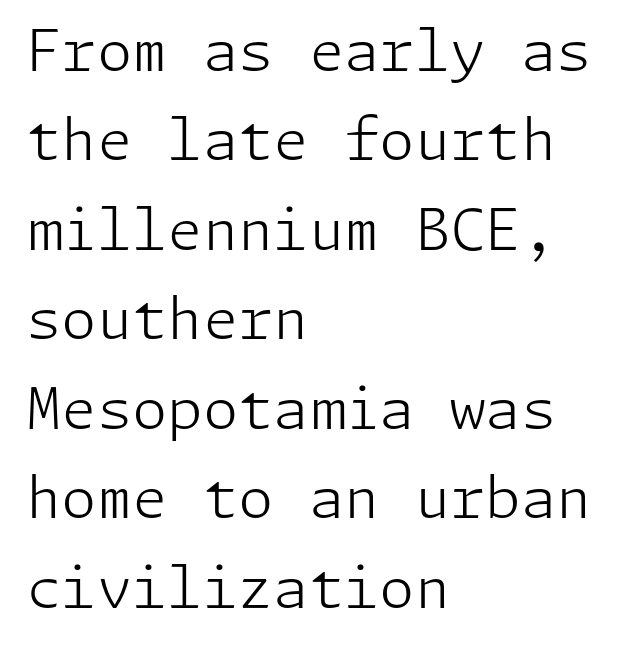
{"serif": "no", "italic": "no", "bold": "no", "weight": "light", "width": "normal", "stroke_contrast": "low", "x_height": "medium", "underline": "no", "align": "left", "line_spacing": "normal", "line_spacing_ratio": 1.57, "letter_spacing": "normal", "letter_spacing_em": 0.0, "glyph_px": 57}
